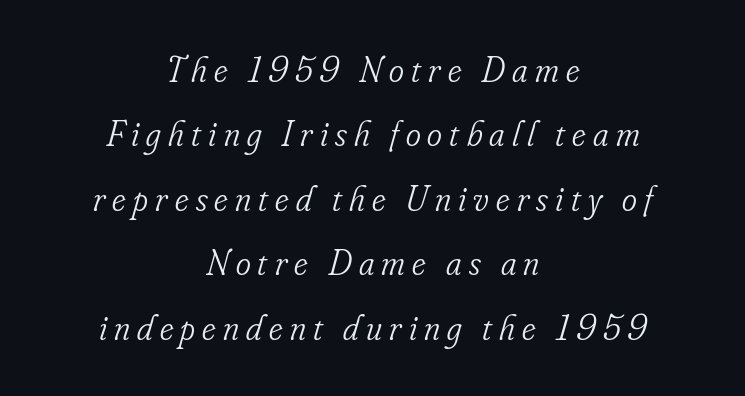
{"serif": "yes", "italic": "yes", "lean": "right", "slant_degrees": 16, "bold": "no", "weight": "light", "width": "condensed", "stroke_contrast": "low", "x_height": "small", "monospaced": "no", "underline": "no", "align": "center", "line_spacing_ratio": 1.79, "letter_spacing": "wide", "letter_spacing_em": 0.2, "glyph_px": 36}
